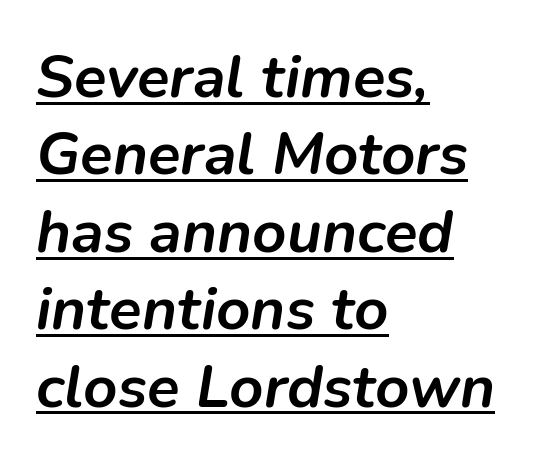
The image shows 60 px semibold type, italic (leaning right); set left-aligned, normal line spacing (1.29x), normal letter spacing, underlined; low stroke contrast and a medium x-height.
